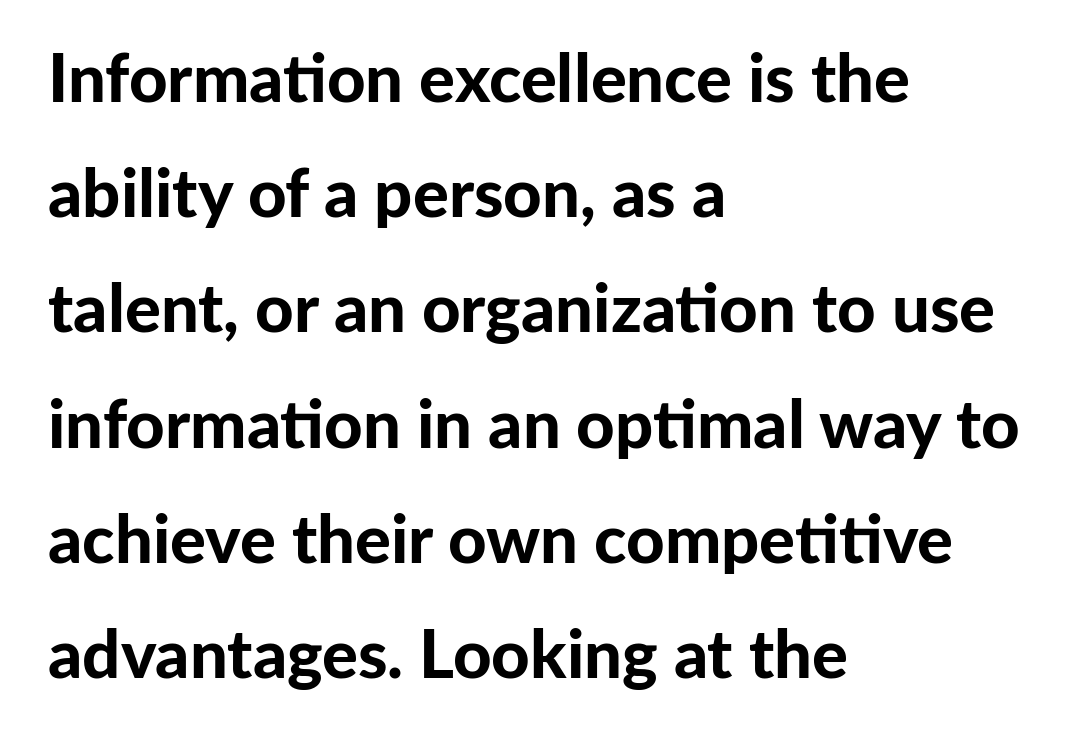
A roman cut, with each character standing at attention. The text was rendered using a sans face with plain stroke endings. The passage shown is typed in a proportional face where columns would drift. Pretty heavy lettering here — definitely bold. Tracking here is standard; glyphs follow each other at the usual distance. These lines stack with their left ends in a neat column.
